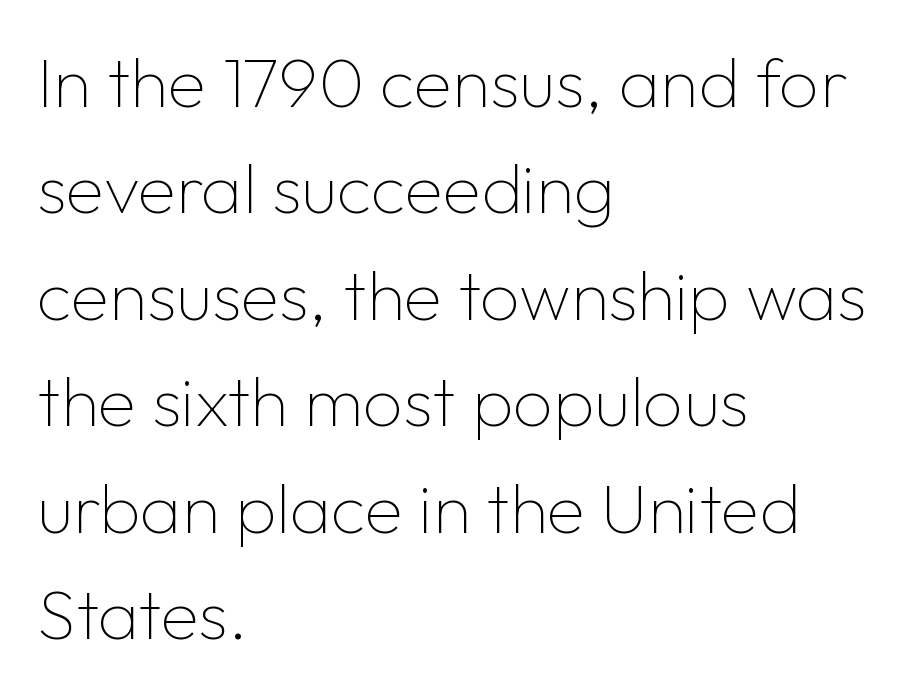
This sample uses an upright cut, with every glyph sitting square on the baseline. Unmarked baselines from the first word to the last. The compositor pushed each line to the left boundary. The gaps between neighbouring characters are ordinary and unremarkable. The type family on display is of the sans-serif kind.
